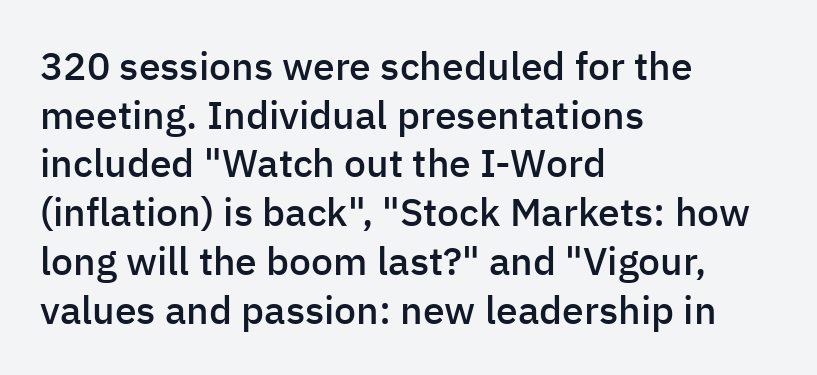
{"serif": "no", "italic": "no", "bold": "semi", "weight": "semibold", "width": "normal", "stroke_contrast": "low", "x_height": "medium", "monospaced": "no", "underline": "no", "align": "left", "line_spacing": "normal", "line_spacing_ratio": 1.25, "letter_spacing": "normal", "letter_spacing_em": 0.0, "glyph_px": 39}
